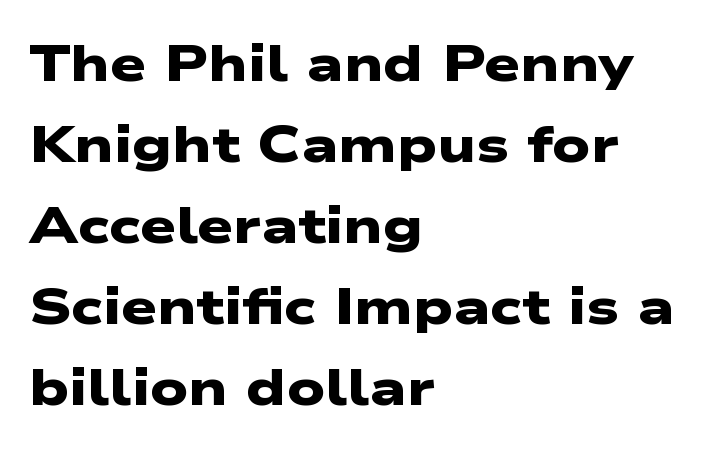
The image shows 51 px heavy, wide sans-serif type; set left-aligned, normal line spacing (1.59x), normal letter spacing, not underlined; low stroke contrast and a medium x-height.
